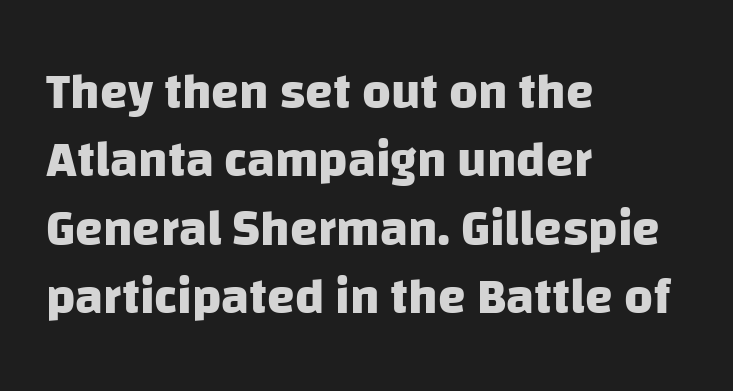
{"serif": "no", "bold": "yes", "weight": "heavy", "width": "normal", "stroke_contrast": "low", "x_height": "large", "monospaced": "no", "underline": "no", "align": "left", "line_spacing": "normal", "line_spacing_ratio": 1.37, "letter_spacing": "normal", "letter_spacing_em": 0.0, "glyph_px": 50}
